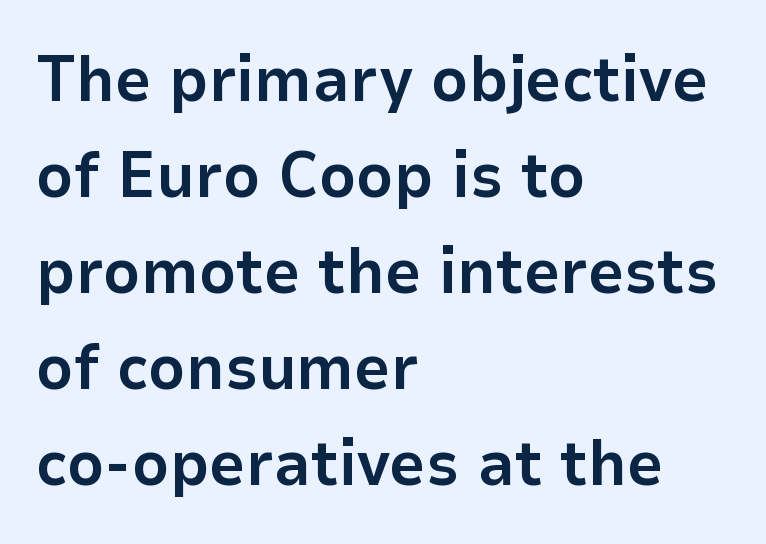
Students, this is bold: see how much ink each stroke carries. The typesetter chose a ragged-right arrangement here. The type is set solid horizontally, with unmodified tracking. No word sits above an underline. Rendered with straight, roman letterforms.
